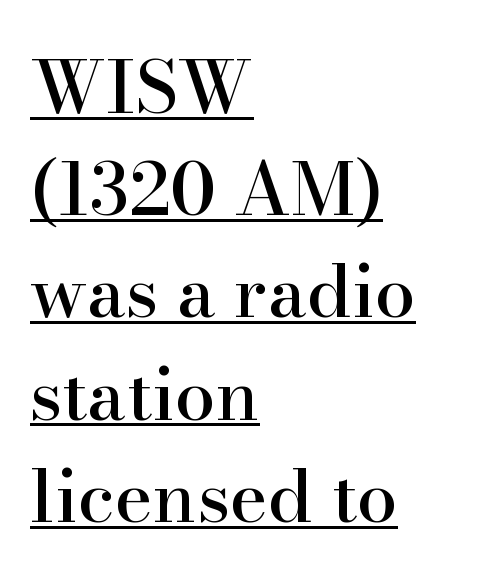
{"serif": "yes", "italic": "no", "width": "normal", "stroke_contrast": "high", "x_height": "small", "monospaced": "no", "underline": "yes", "align": "left", "line_spacing": "normal", "line_spacing_ratio": 1.4, "letter_spacing": "normal", "letter_spacing_em": 0.0, "glyph_px": 73}
